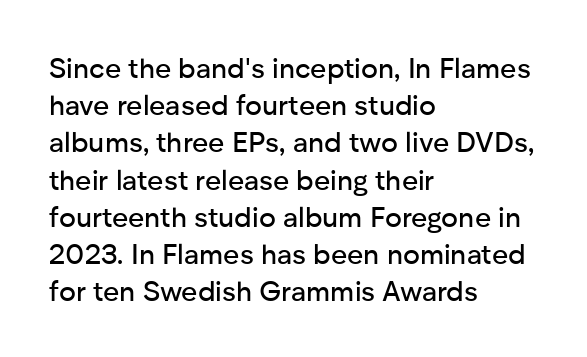
{"serif": "no", "italic": "no", "width": "normal", "stroke_contrast": "low", "x_height": "medium", "monospaced": "no", "underline": "no", "align": "left", "line_spacing": "normal", "line_spacing_ratio": 1.33, "letter_spacing": "normal", "letter_spacing_em": 0.0, "glyph_px": 28}
